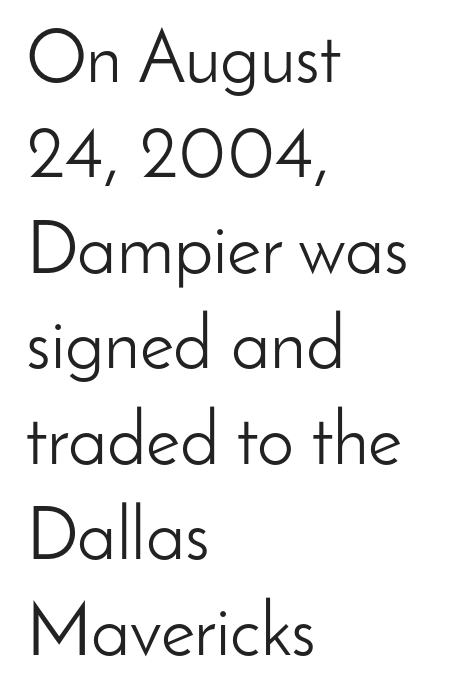
The image shows 74 px light sans-serif type, upright; set left-aligned, normal line spacing (1.29x), normal letter spacing, not underlined; low stroke contrast and a small x-height.
